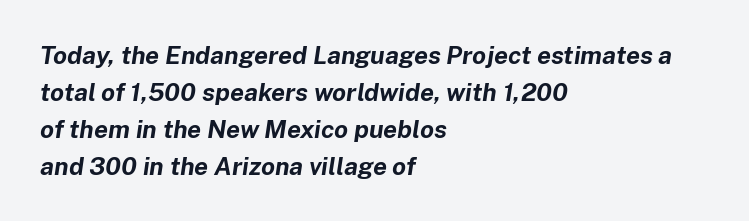
Q: Is the text bold? A: Yes.
Q: Is the text italic (slanted)? A: Yes, it leans right by about 8 degrees.
Q: Is the text underlined? A: No.
Q: How is the paragraph aligned? A: Left-aligned.
Q: Is the spacing between letters normal or unusually wide? A: Normal.
Q: Is the spacing between lines tight, normal or loose? A: Normal.
